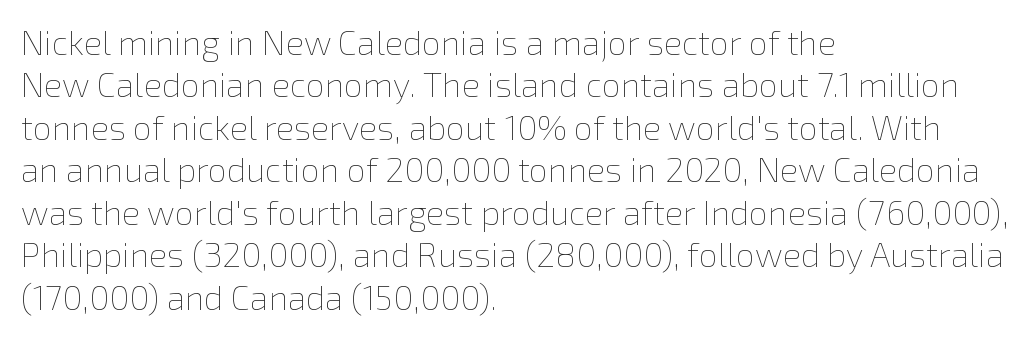
Q: Is the text bold? A: No.
Q: Is the text italic (slanted)? A: No, it is upright.
Q: Is the text underlined? A: No.
Q: How is the paragraph aligned? A: Left-aligned.
Q: Is the spacing between letters normal or unusually wide? A: Normal.
Q: Is the spacing between lines tight, normal or loose? A: Normal.
Q: Width (condensed, normal, or wide)? A: Normal.
Q: x-height? A: Medium.
Q: Monospaced? A: No.
